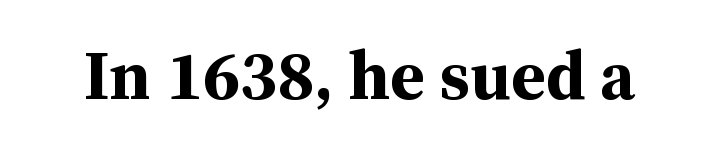
Each glyph is drawn with heavy, bold strokes. Designer's note — italics off, roman on. This rendering leaves character spacing at its baseline value. Descenders hang freely into open space. Is this a sans? No — the strokes have serifs. The letters advance in unequal steps, a hallmark of proportional type.
